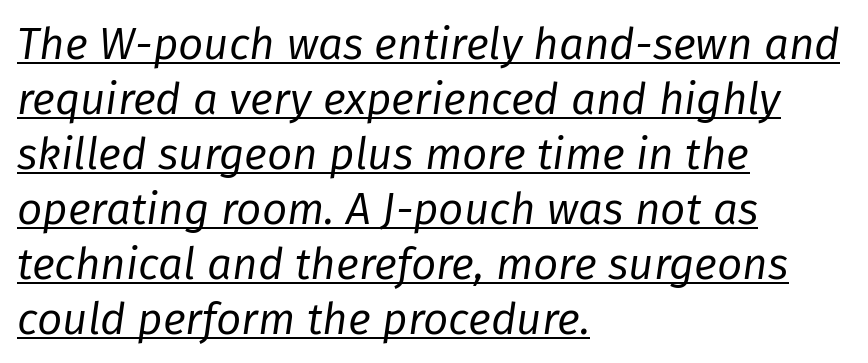
Reading down the block, your eye returns to a fixed left position each line. No extra tracking has been applied to these lines. Compared with typical paragraphs, the rows here are spaced about the same. The rendering uses the underline text-decoration. You could not count columns in this text — the font is proportionally spaced. This is not heavy type; no bold has been used.
